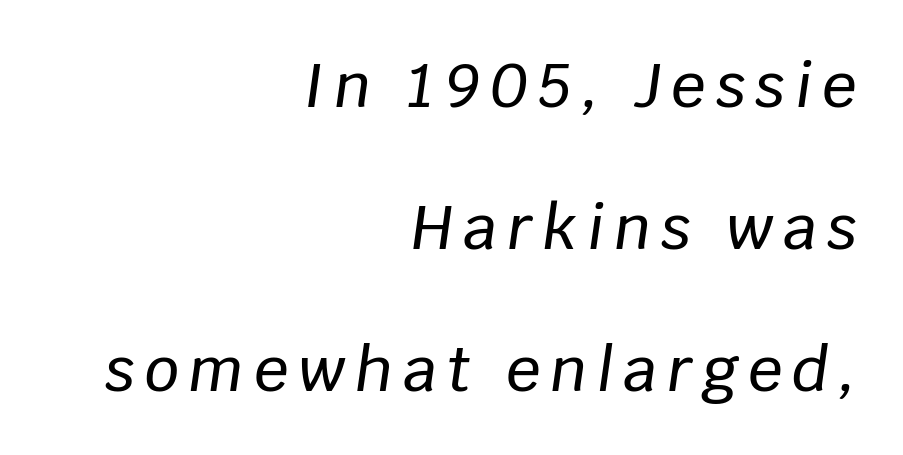
Slant detected: the letters are inclined. The foot of each line stays bare and open. How would I describe the line gaps? Wide and relaxed. Think of a printed novel: that variable character pitch is what you see here.
